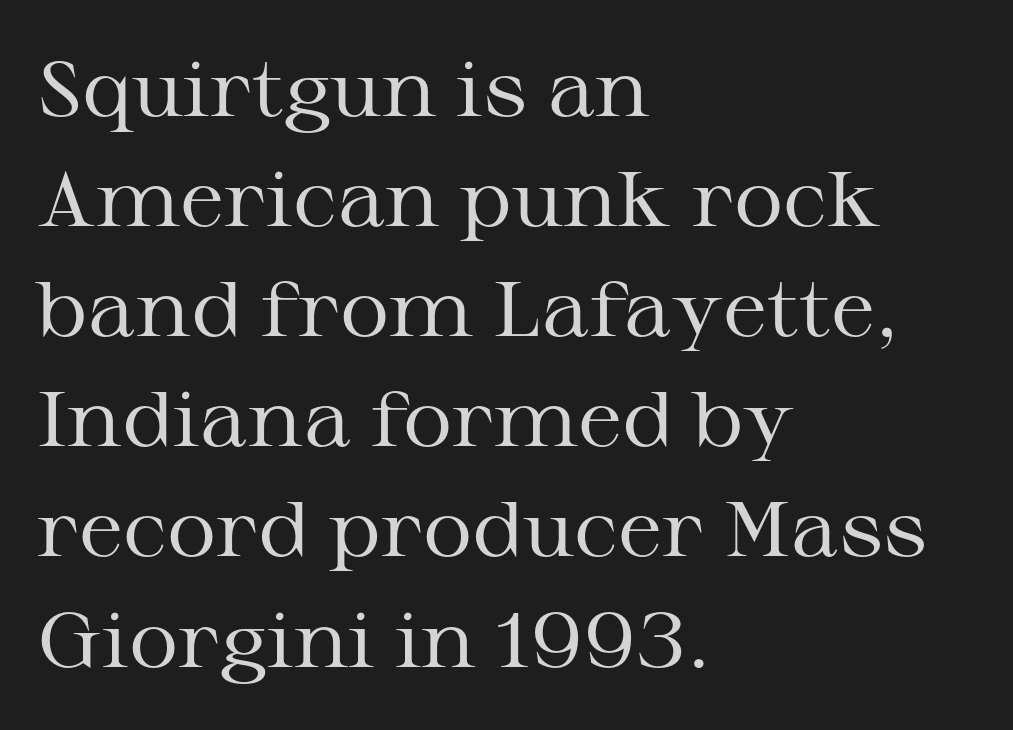
{"serif": "yes", "italic": "no", "bold": "no", "weight": "regular", "width": "wide", "stroke_contrast": "medium", "x_height": "medium", "monospaced": "no", "underline": "no", "align": "left", "line_spacing": "normal", "line_spacing_ratio": 1.43, "letter_spacing": "normal", "letter_spacing_em": 0.0, "glyph_px": 77}
